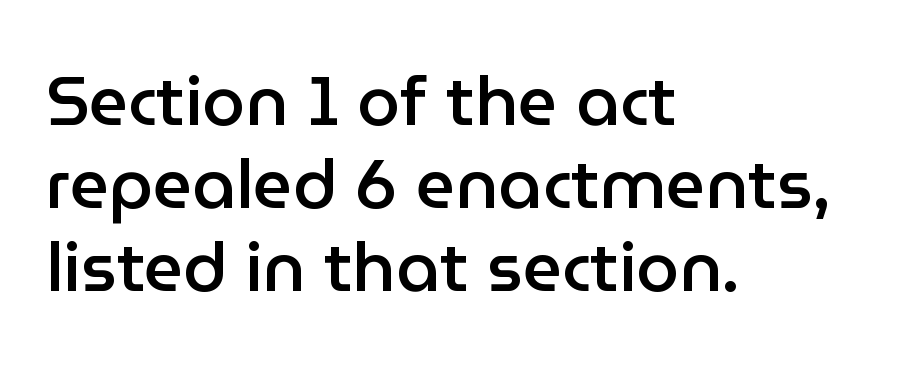
{"serif": "no", "italic": "no", "bold": "semi", "weight": "semibold", "width": "normal", "stroke_contrast": "low", "x_height": "medium", "monospaced": "no", "underline": "no", "align": "left", "line_spacing_ratio": 1.2, "letter_spacing": "normal", "letter_spacing_em": 0.0, "glyph_px": 69}
